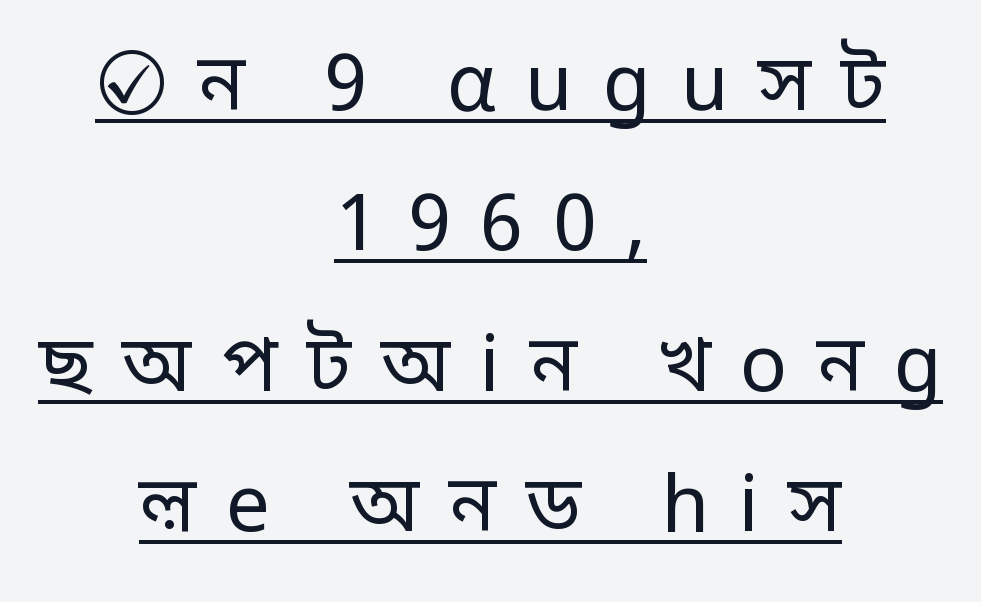
The image shows 78 px regular-weight sans-serif type, upright; set centered, line spacing 1.8x, unusually wide letter spacing (+0.38 em), underlined; low stroke contrast and a large x-height.
